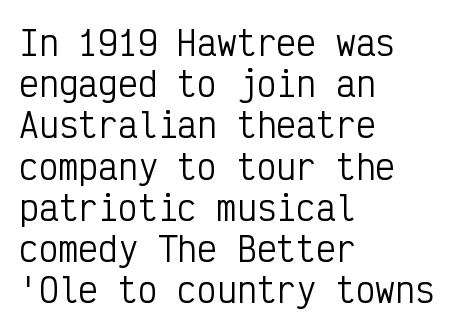
Q: Is the text bold? A: No.
Q: Is the text italic (slanted)? A: No, it is upright.
Q: Is the typeface a serif or a sans-serif typeface? A: Sans-serif.
Q: Is the text underlined? A: No.
Q: How is the paragraph aligned? A: Left-aligned.
Q: Is the spacing between letters normal or unusually wide? A: Normal.
Q: Is the spacing between lines tight, normal or loose? A: Normal.
Q: Width (condensed, normal, or wide)? A: Condensed.
Q: Stroke contrast? A: Low.
Q: x-height? A: Medium.
Q: Monospaced? A: Yes.
